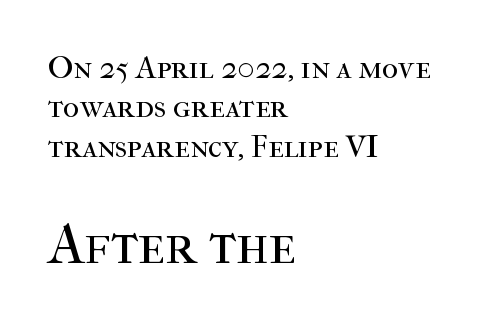
The image shows 56 px regular-weight serif type, upright; set left-aligned, line spacing 1.23x, normal letter spacing, not underlined; the second (bottom) block is 1.75x larger; high stroke contrast and a medium x-height.
